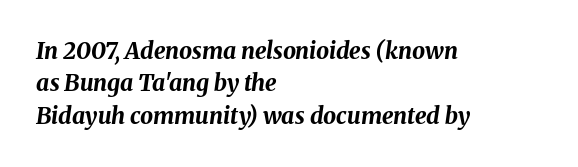
Tall strokes in this sample are angled rather than plumb. The sample has been set heavy, in full bold. The words here are not underlined. The tracking reads as untouched default to a designer's eye. Reading down the block, your eye returns to a fixed left position each line. Interline gaps are of average width in this sample.
